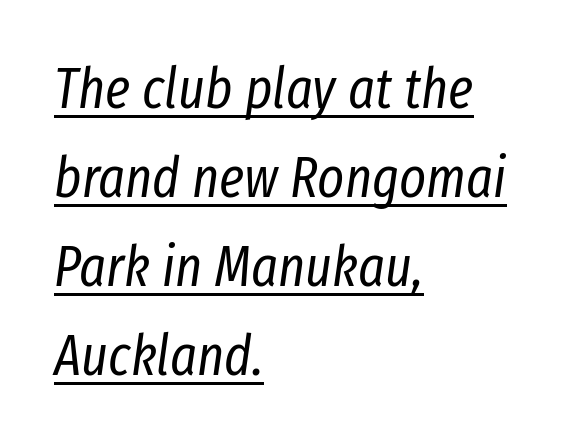
Weight: in the light-to-regular range. A typographer would call this underscored text. Caption: multi-line text, flush left, ragged right. The letters are slanted; this is an italic face. A typesetter would call this proportional, since set widths differ per character. Short note: letters normally spaced.
